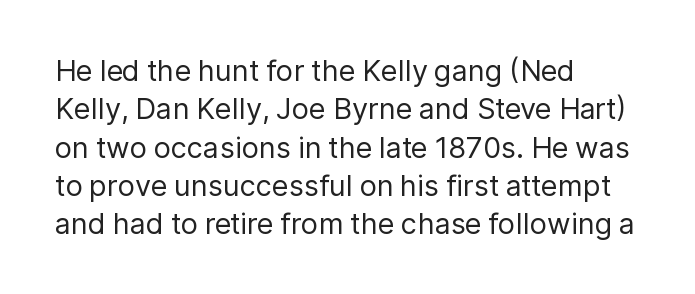
{"serif": "no", "italic": "no", "bold": "no", "weight": "regular", "width": "normal", "stroke_contrast": "low", "x_height": "medium", "monospaced": "no", "underline": "no", "align": "left", "line_spacing": "normal", "line_spacing_ratio": 1.32, "letter_spacing": "normal", "letter_spacing_em": 0.0, "glyph_px": 29}
